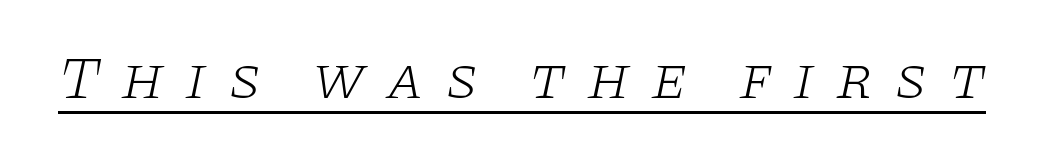
Glance below the letters and you will spot a drawn line. Honestly, the letter spacing is so wide it's the main thing you notice. You could not count columns in this text — the font is proportionally spaced. Compared with ordinary roman type, these characters are visibly tilted. Classification — serif.
